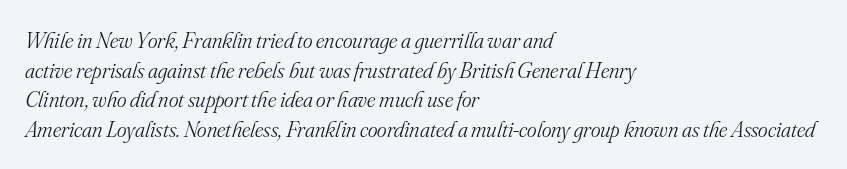
This sample uses plain, unmodified letter spacing. Notice how descenders clear the ascenders below comfortably — that's standard leading. Plain, unruled lines of type. These glyphs show unthickened strokes, regular width or finer. Notice how the stems are inclined rather than vertical — that's the hallmark of italics. This rendering uses left alignment, leaving the right contour irregular.
